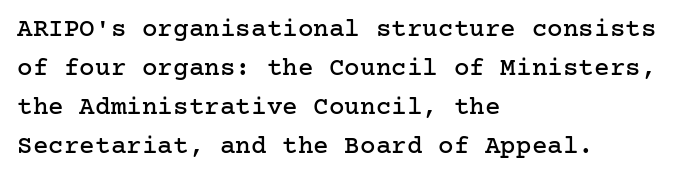
Q: Is the text italic (slanted)? A: No, it is upright.
Q: Is the text underlined? A: No.
Q: How is the paragraph aligned? A: Left-aligned.
Q: Is the spacing between letters normal or unusually wide? A: Normal.
Q: Is the spacing between lines tight, normal or loose? A: Normal.
